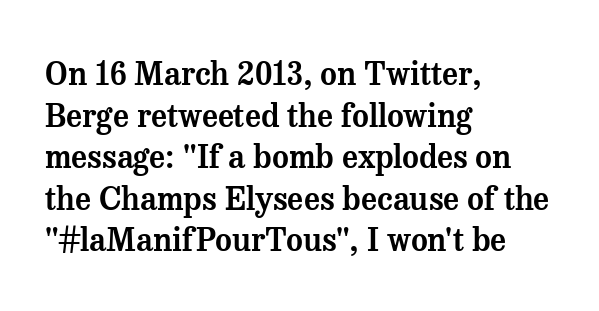
{"serif": "yes", "italic": "no", "width": "normal", "stroke_contrast": "medium", "x_height": "medium", "monospaced": "no", "underline": "no", "align": "left", "line_spacing": "normal", "line_spacing_ratio": 1.3, "letter_spacing": "normal", "letter_spacing_em": 0.0, "glyph_px": 32}
